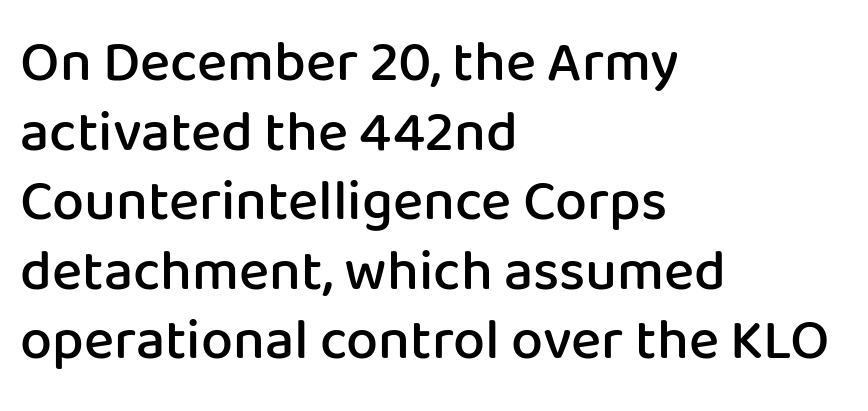
Q: Is the text bold? A: Semi-bold.
Q: Is the text italic (slanted)? A: No, it is upright.
Q: Is the typeface a serif or a sans-serif typeface? A: Sans-serif.
Q: Is the text underlined? A: No.
Q: How is the paragraph aligned? A: Left-aligned.
Q: Is the spacing between letters normal or unusually wide? A: Normal.
Q: Width (condensed, normal, or wide)? A: Normal.
Q: Stroke contrast? A: Low.
Q: x-height? A: Medium.
Q: Monospaced? A: No.
